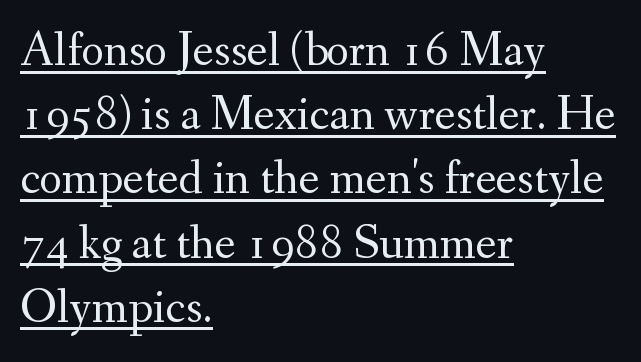
The image shows 49 px regular-weight serif type, upright; set left-aligned, normal line spacing (1.31x), normal letter spacing, underlined; medium stroke contrast and a small x-height.
